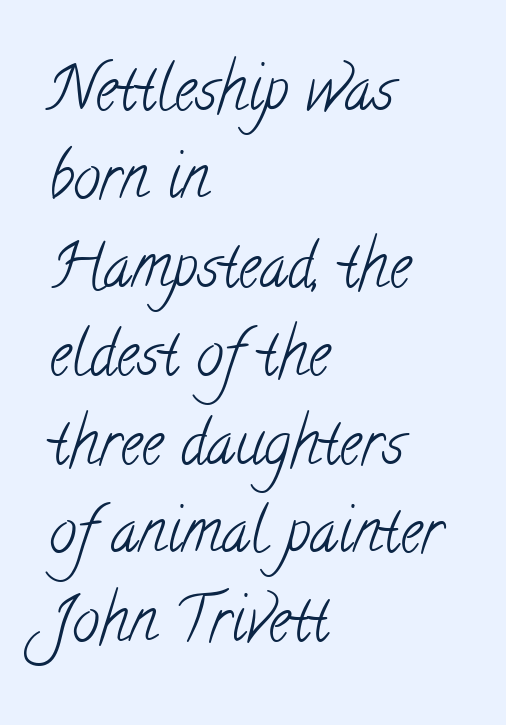
{"serif": "yes", "bold": "no", "weight": "light", "width": "condensed", "stroke_contrast": "low", "x_height": "small", "monospaced": "no", "underline": "no", "align": "left", "line_spacing": "normal", "line_spacing_ratio": 1.45, "letter_spacing": "normal", "letter_spacing_em": 0.0, "glyph_px": 61}
